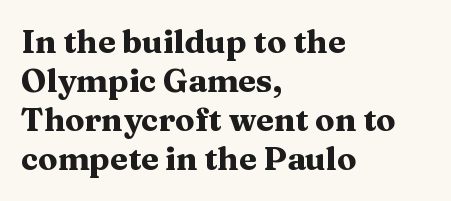
The image shows 32 px heavy, wide serif type, upright; set left-aligned, line spacing 1.22x, normal letter spacing, not underlined; medium stroke contrast and a medium x-height.
